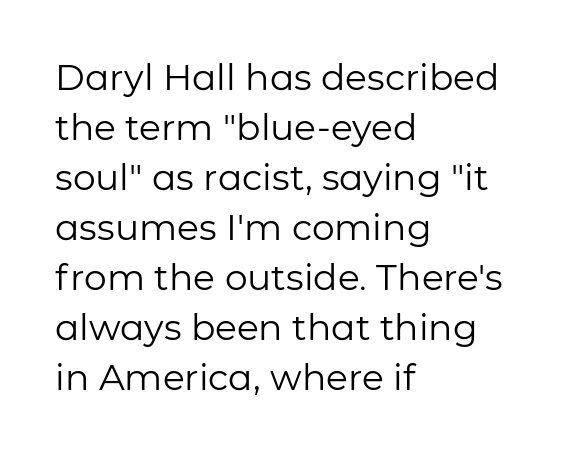
{"serif": "no", "italic": "no", "bold": "no", "weight": "regular", "width": "normal", "stroke_contrast": "low", "x_height": "medium", "monospaced": "no", "underline": "no", "align": "left", "line_spacing": "normal", "line_spacing_ratio": 1.39, "letter_spacing": "normal", "letter_spacing_em": 0.0, "glyph_px": 36}
